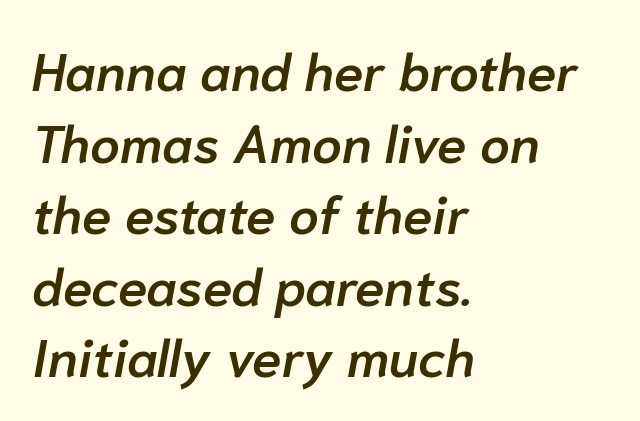
Q: Is the text bold? A: Semi-bold.
Q: Is the text italic (slanted)? A: Yes, it leans right by about 10 degrees.
Q: Is the text underlined? A: No.
Q: How is the paragraph aligned? A: Left-aligned.
Q: Is the spacing between letters normal or unusually wide? A: Normal.
Q: Is the spacing between lines tight, normal or loose? A: Normal.
Q: Width (condensed, normal, or wide)? A: Normal.
Q: Stroke contrast? A: Low.
Q: x-height? A: Medium.
Q: Monospaced? A: No.
